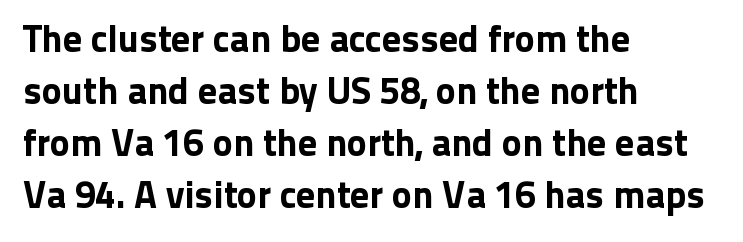
Q: Is the text italic (slanted)? A: No, it is upright.
Q: Is the typeface a serif or a sans-serif typeface? A: Sans-serif.
Q: Is the text underlined? A: No.
Q: How is the paragraph aligned? A: Left-aligned.
Q: Is the spacing between letters normal or unusually wide? A: Normal.
Q: Is the spacing between lines tight, normal or loose? A: Normal.
Q: Width (condensed, normal, or wide)? A: Normal.
Q: Stroke contrast? A: Low.
Q: x-height? A: Medium.
Q: Monospaced? A: No.
